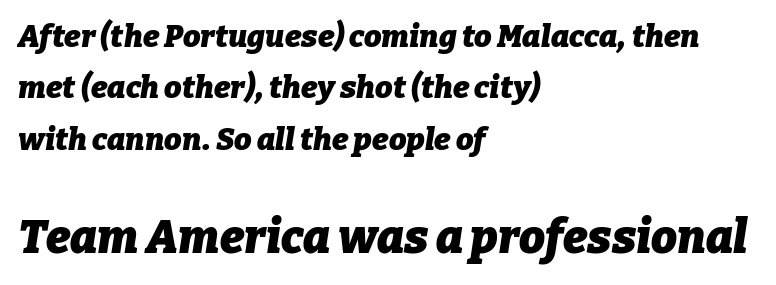
You could not count columns in this text — the font is proportionally spaced. Normally led — the rows are evenly, conventionally spaced. Two sizes are in play, and the larger belongs to the second block. There is no visible air inserted between adjacent glyphs.
